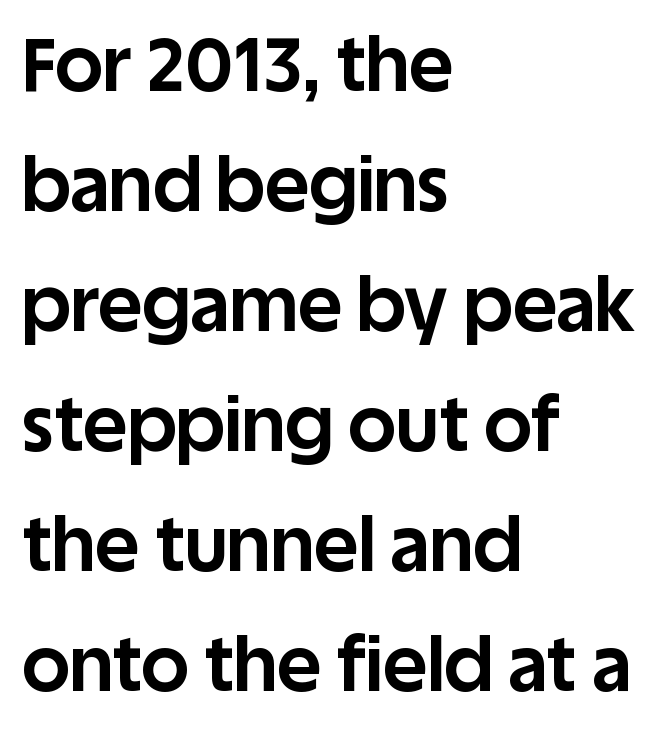
The image shows 75 px bold sans-serif type, upright; set left-aligned, normal line spacing (1.6x), normal letter spacing, not underlined; low stroke contrast and a large x-height.
